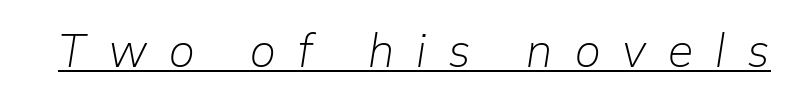
The image shows 46 px light type, italic (leaning right); set unusually wide letter spacing (+0.48 em), underlined; low stroke contrast and a medium x-height.
